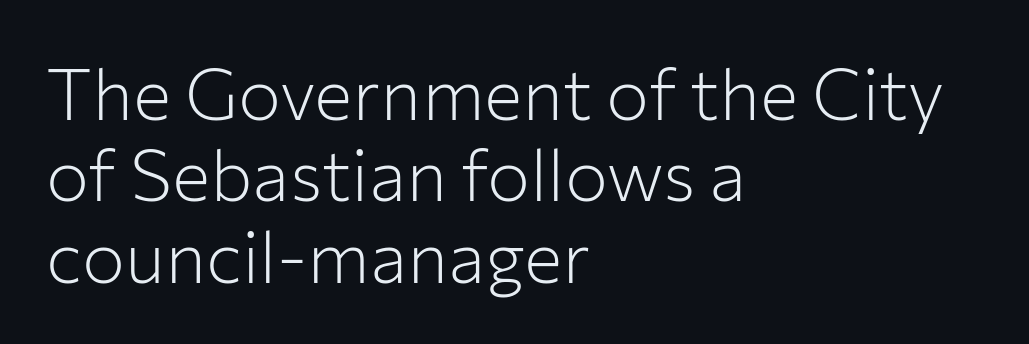
The typesetting does not lean heavy: it is not bold. The axis of the letterforms is exactly vertical. The passage is arranged the way most books set body copy — flush left. The glyphs are unaccompanied by any horizontal stroke below them. Grotesque or geometric, the face here clearly has no serifs.
